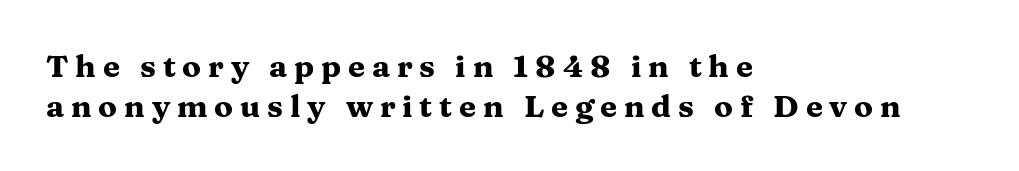
The image shows 31 px heavy, wide serif type, upright; set left-aligned, normal line spacing (1.29x), unusually wide letter spacing (+0.22 em), not underlined; medium stroke contrast and a medium x-height.
